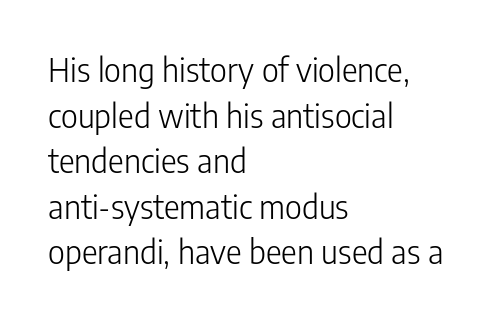
Stems and bowls with no extra thickness — not bold. Observe the absence of serifs on each vertical stroke in this sample. The foot of each line stays bare and open. In terms of letterspacing, this is plain default setting. The passage shown stacks its lines at a standard gap.
